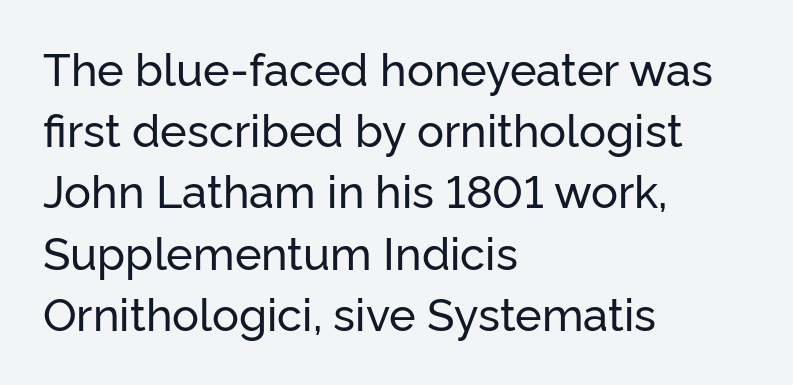
The tracking reads as untouched default to a designer's eye. A sans-serif font was chosen for this passage. Line spacing here is normal. The rag falls on the right side of this text block. The type sits square on the baseline with zero lean. The letters advance in unequal steps, a hallmark of proportional type.
